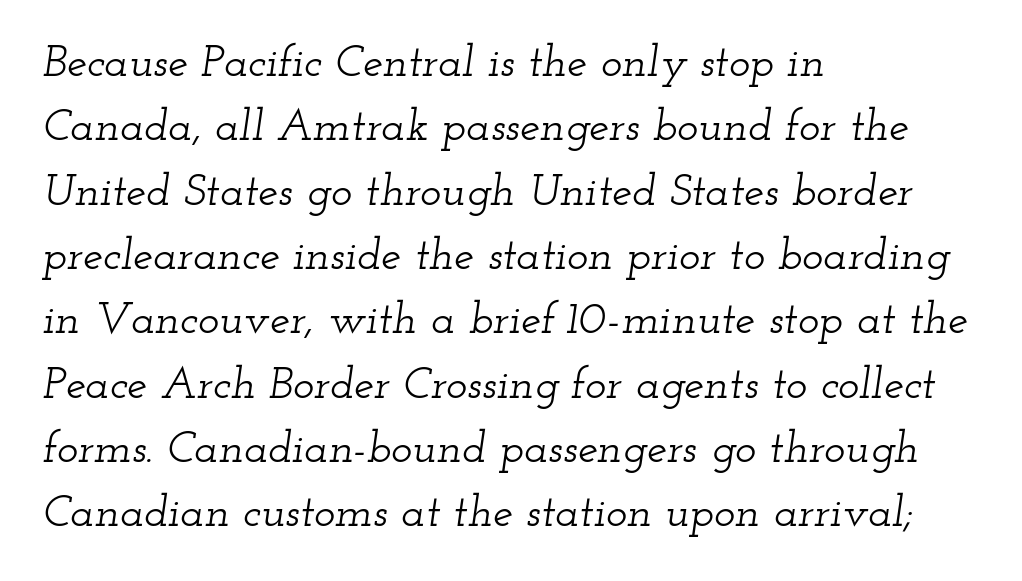
The image shows 45 px wide serif type, italic (leaning right); set left-aligned, normal line spacing (1.43x), normal letter spacing, not underlined; low stroke contrast and a small x-height.
